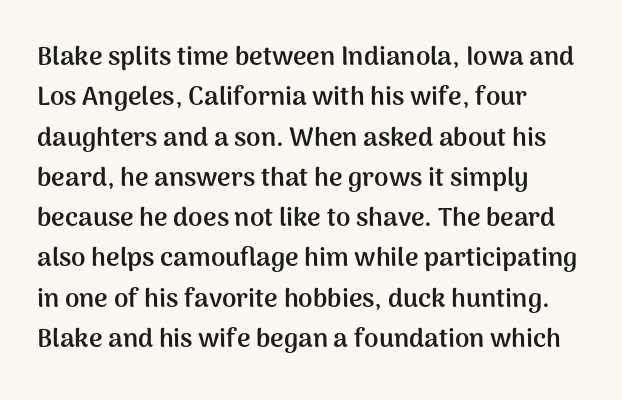
The image shows 26 px bold type, upright; set left-aligned, normal line spacing (1.55x), normal letter spacing, not underlined.
